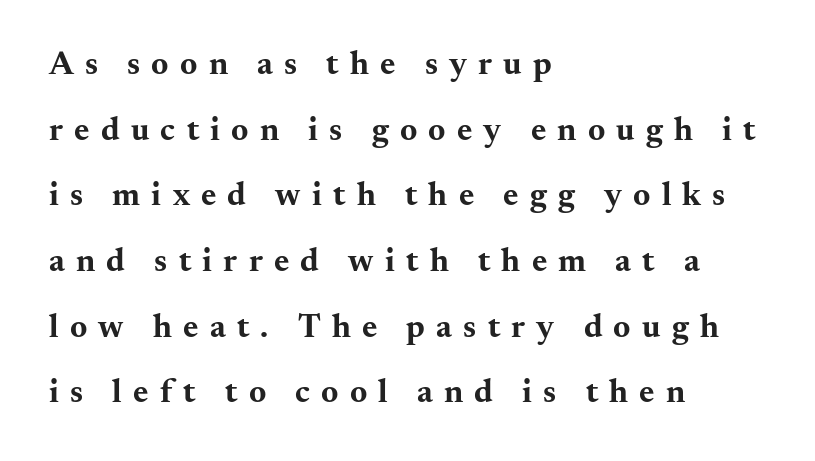
Is the letter spacing exaggerated? Yes — the characters are pushed far apart. Each letter's strokes conclude with small projecting serifs. Descenders hang freely into open space. The space between consecutive lines is lavish.
